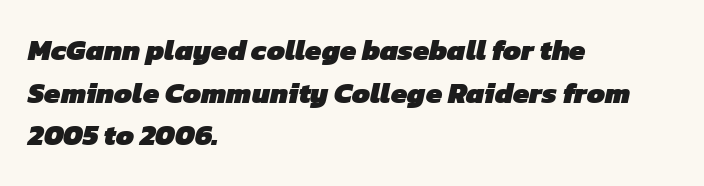
The image shows 29 px heavy sans-serif type; set left-aligned, normal line spacing (1.47x), normal letter spacing, not underlined; low stroke contrast and a medium x-height.
